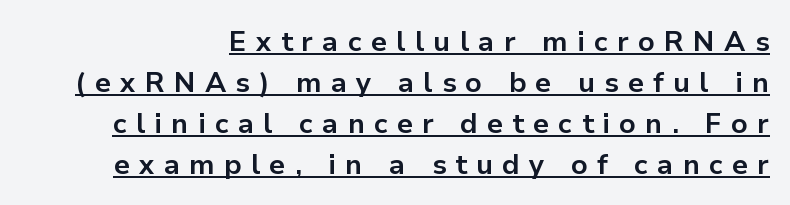
The image shows 28 px bold sans-serif type, upright; set normal line spacing (1.47x), unusually wide letter spacing (+0.33 em), underlined; low stroke contrast and a medium x-height.
